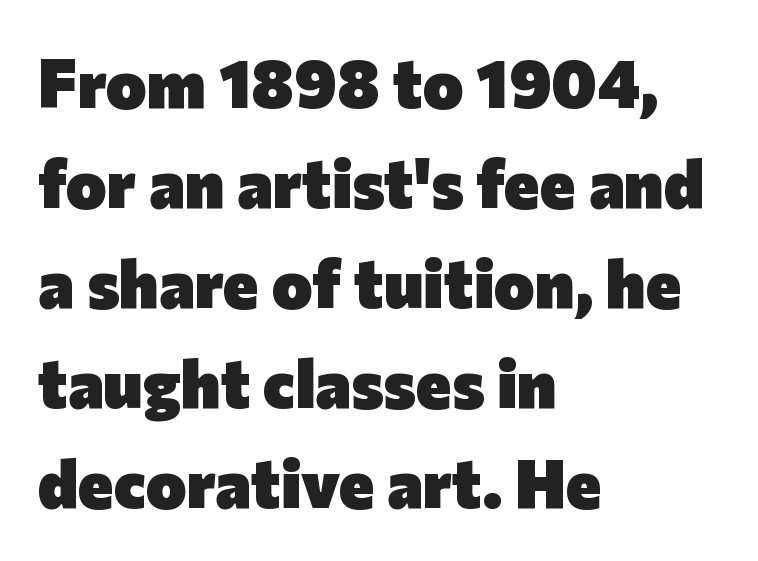
The image shows 68 px heavy sans-serif type, upright; set left-aligned, normal line spacing (1.47x), normal letter spacing, not underlined; low stroke contrast and a medium x-height.
